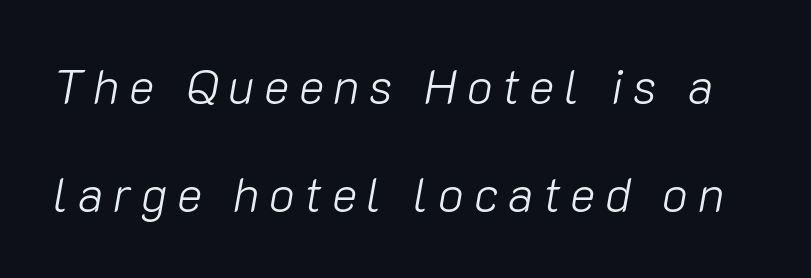
Q: Is the text bold? A: No.
Q: Is the text italic (slanted)? A: Yes, it leans right by about 10 degrees.
Q: Is the text underlined? A: No.
Q: Is the spacing between letters normal or unusually wide? A: Unusually wide.
Q: Is the spacing between lines tight, normal or loose? A: Loose.
Q: Width (condensed, normal, or wide)? A: Normal.
Q: Stroke contrast? A: Low.
Q: x-height? A: Medium.
Q: Monospaced? A: No.
